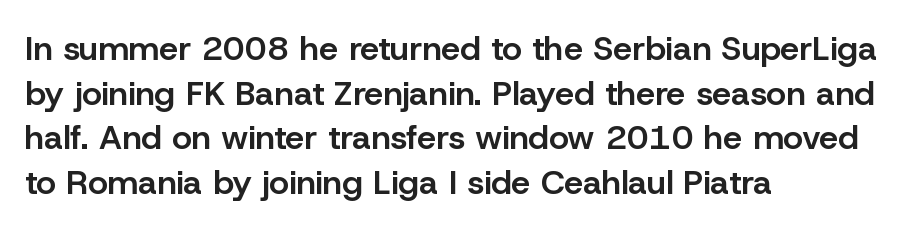
Q: Is the text bold? A: Semi-bold.
Q: Is the text italic (slanted)? A: No, it is upright.
Q: Is the typeface a serif or a sans-serif typeface? A: Sans-serif.
Q: Is the text underlined? A: No.
Q: How is the paragraph aligned? A: Left-aligned.
Q: Is the spacing between letters normal or unusually wide? A: Normal.
Q: Is the spacing between lines tight, normal or loose? A: Normal.
Q: Width (condensed, normal, or wide)? A: Normal.
Q: Stroke contrast? A: Low.
Q: x-height? A: Medium.
Q: Monospaced? A: No.
